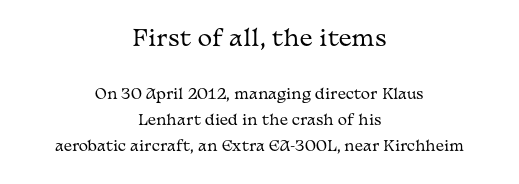
The image shows 22 px text type, upright; set centered, line spacing 1.87x, normal letter spacing, not underlined; the first (top) block is 1.57x larger.
